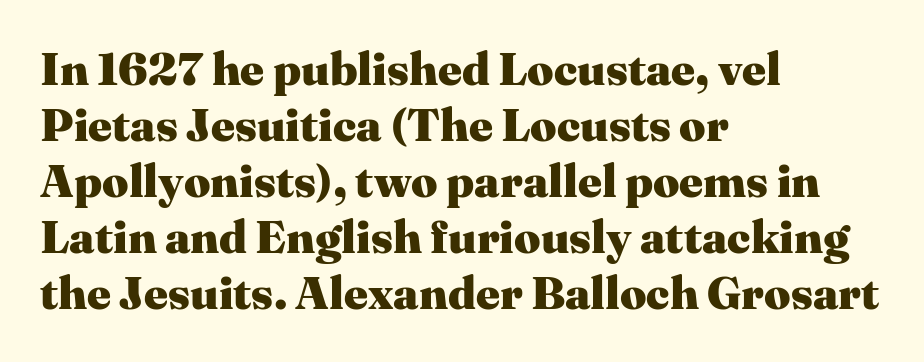
The typesetting leans heavy: a genuine bold. The gap between lines stays unmarked. No italicization has been applied; the sample stays upright. The letterforms sit shoulder to shoulder at normal distance.
